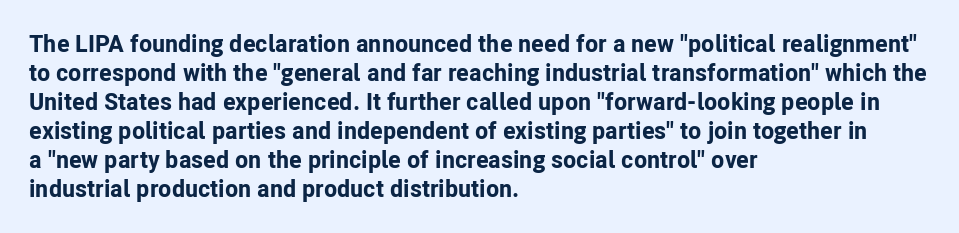
The image shows 24 px bold type, upright; set left-aligned, line spacing 1.21x, normal letter spacing, not underlined.
